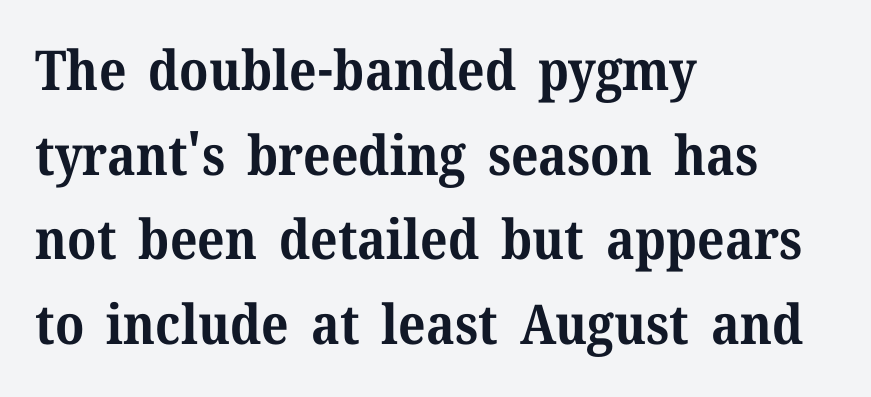
Q: Is the text bold? A: Yes.
Q: Is the text italic (slanted)? A: No, it is upright.
Q: Is the typeface a serif or a sans-serif typeface? A: Serif.
Q: Is the text underlined? A: No.
Q: How is the paragraph aligned? A: Left-aligned.
Q: Is the spacing between letters normal or unusually wide? A: Normal.
Q: Is the spacing between lines tight, normal or loose? A: Normal.
Q: Width (condensed, normal, or wide)? A: Normal.
Q: Stroke contrast? A: Medium.
Q: x-height? A: Medium.
Q: Monospaced? A: No.
